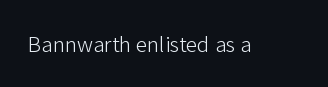
Q: Is the text bold? A: No.
Q: Is the text italic (slanted)? A: No, it is upright.
Q: Is the text underlined? A: No.
Q: Is the spacing between letters normal or unusually wide? A: Normal.
